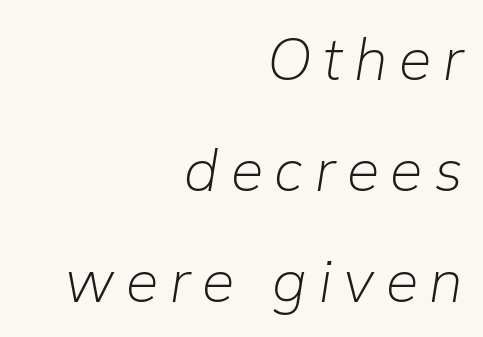
{"italic": "yes", "lean": "right", "slant_degrees": 9, "bold": "no", "weight": "light", "width": "normal", "stroke_contrast": "low", "x_height": "medium", "monospaced": "no", "underline": "no", "align": "right", "line_spacing_ratio": 1.88, "letter_spacing": "wide", "letter_spacing_em": 0.2, "glyph_px": 59}
